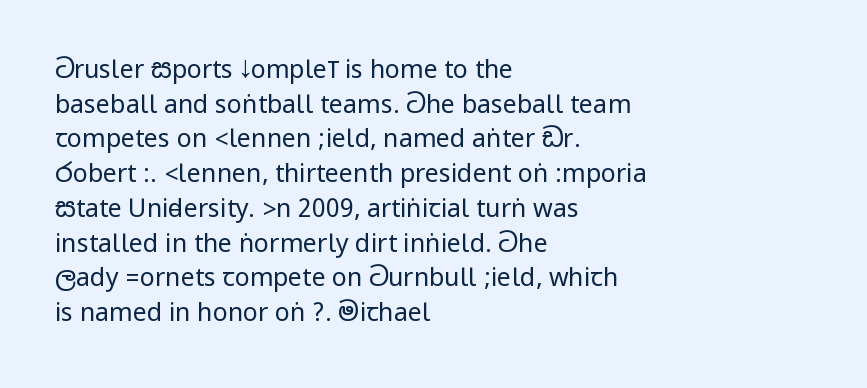
The letters stand straight up with perfectly vertical stems. The typesetter chose a ragged-right arrangement here. What's the leading like? Ordinary, nothing unusual. Nothing unusual about the tracking: characters are spaced as the font intends. Is the stroke heavy? The answer is a plain regular-or-lighter.
